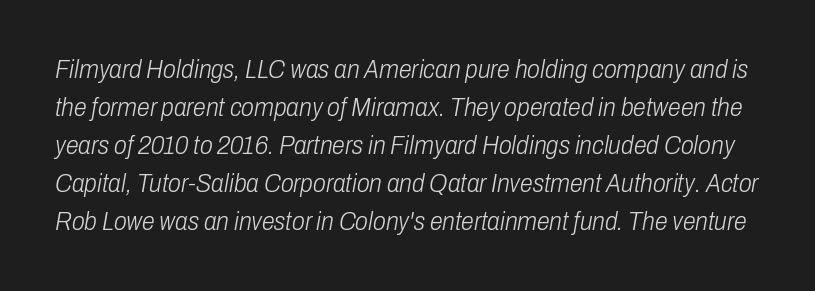
{"italic": "yes", "lean": "right", "slant_degrees": 10, "bold": "no", "underline": "no", "line_spacing": "normal", "line_spacing_ratio": 1.46, "letter_spacing": "normal", "letter_spacing_em": 0.0, "glyph_px": 26}
